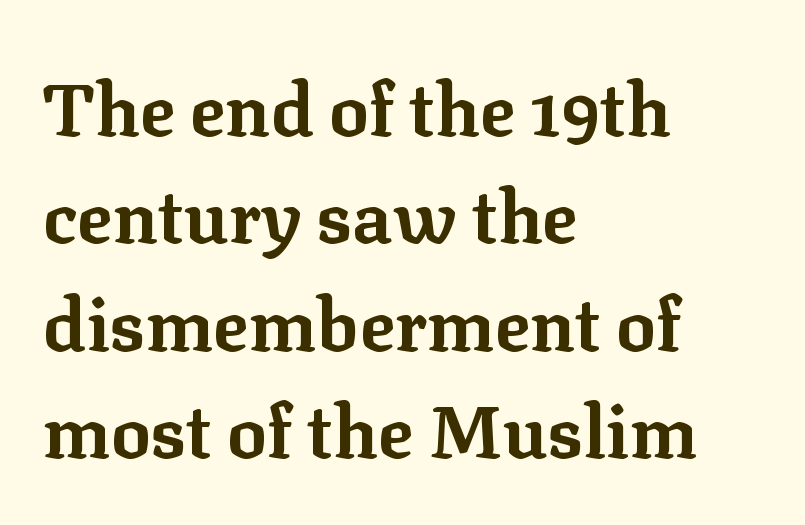
The face used here is proportionally spaced, like ordinary book or web type. Caption: bold face, heavy strokes. Vertical spacing — default. The words here are not underlined. The horizontal fit of the characters is conventional and even. Unlike a clean sans, this face finishes its strokes with serifs.
